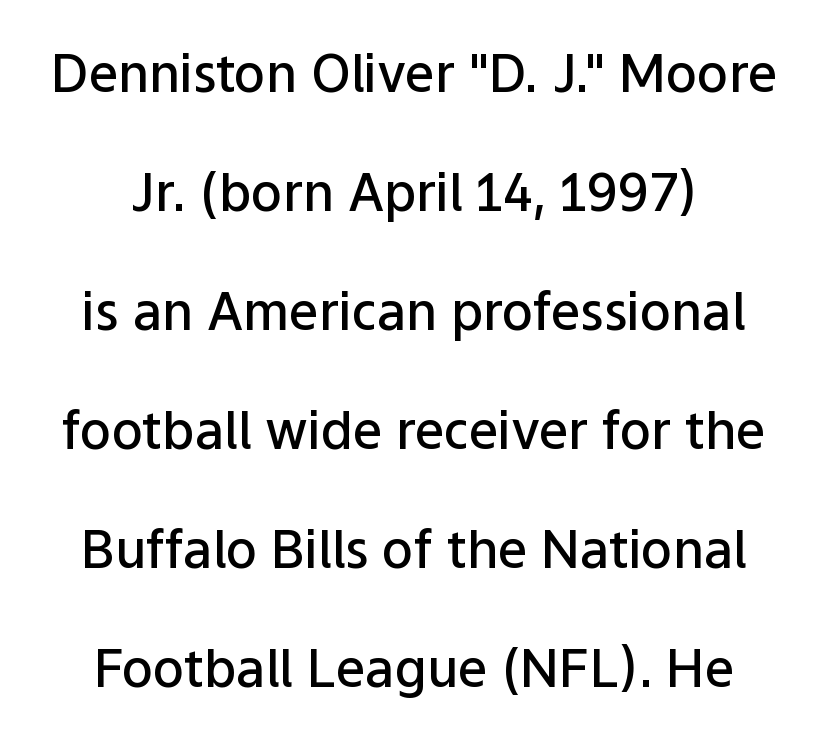
The image shows 52 px semibold sans-serif type, upright; set loose line spacing (2.29x), normal letter spacing, not underlined; low stroke contrast and a medium x-height.
